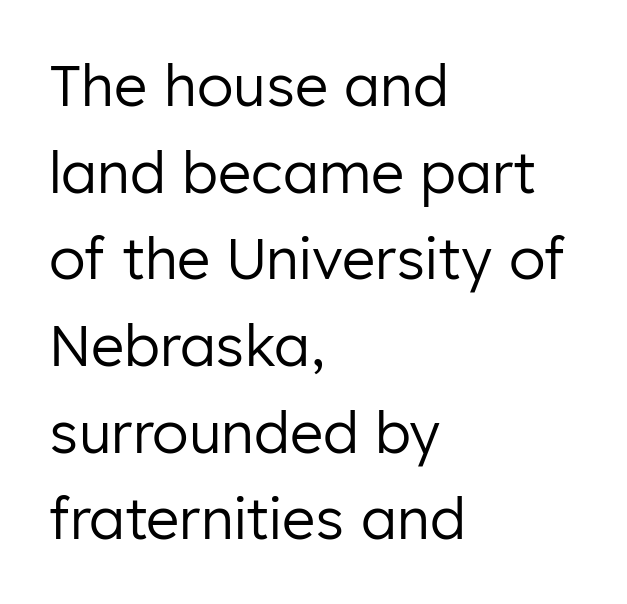
Bare-footed words on every line. The block of text has a typical density, with ordinary space between rows. The face looks like a standard text weight, possibly lighter. Think of a printed novel: that variable character pitch is what you see here. Line beginnings align vertically; line endings do not. Classification — sans serif.
